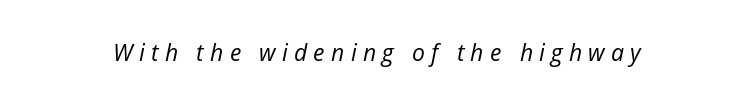
Q: Is the text bold? A: No.
Q: Is the text italic (slanted)? A: Yes, it leans right by about 12 degrees.
Q: Is the text underlined? A: No.
Q: Is the spacing between letters normal or unusually wide? A: Unusually wide.
